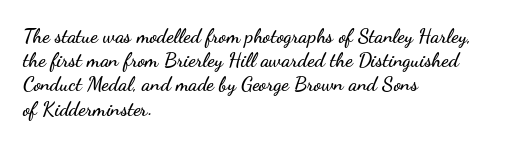
{"underline": "no", "align": "left", "line_spacing_ratio": 1.21, "letter_spacing": "normal", "letter_spacing_em": 0.0, "glyph_px": 20}
